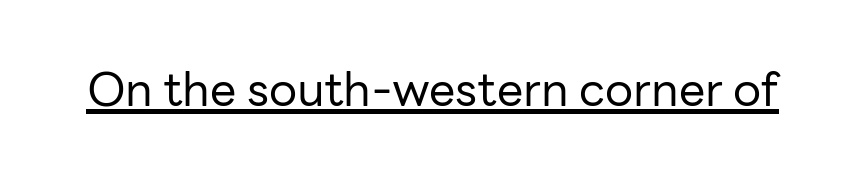
{"serif": "no", "italic": "no", "bold": "no", "weight": "regular", "width": "normal", "stroke_contrast": "low", "x_height": "medium", "monospaced": "no", "underline": "yes", "letter_spacing": "normal", "letter_spacing_em": 0.0, "glyph_px": 47}
